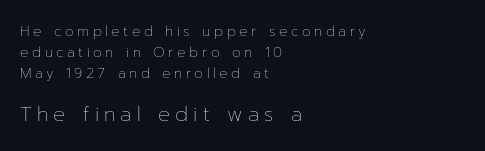
The image shows 20 px text type, upright; set left-aligned, normal line spacing (1.51x), unusually wide letter spacing (+0.25 em), not underlined; the second (bottom) block is 1.43x larger.
